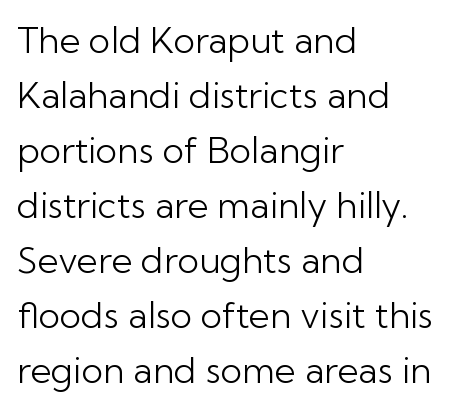
{"serif": "no", "italic": "no", "bold": "no", "weight": "light", "width": "normal", "stroke_contrast": "low", "x_height": "medium", "monospaced": "no", "underline": "no", "align": "left", "line_spacing": "normal", "line_spacing_ratio": 1.53, "letter_spacing": "normal", "letter_spacing_em": 0.0, "glyph_px": 36}
